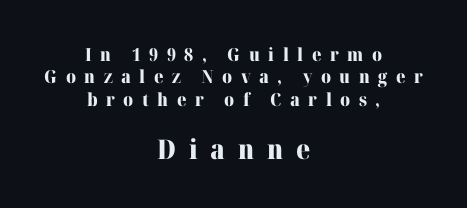
{"italic": "no", "bold": "yes", "underline": "no", "align": "center", "line_spacing_ratio": 1.24, "letter_spacing": "wide", "letter_spacing_em": 0.47, "larger_block": "second", "size_ratio": 1.5, "glyph_px": 27}
